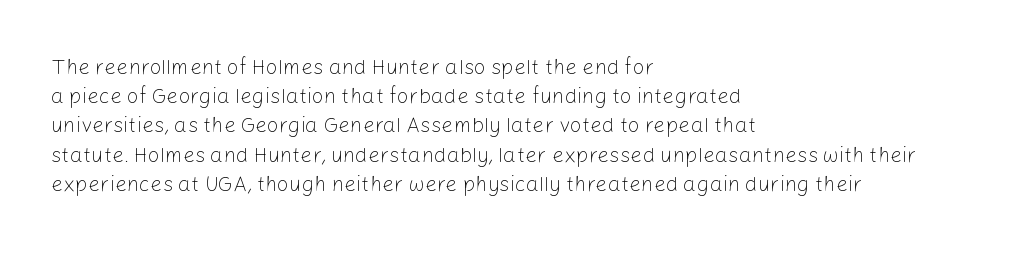
The image shows 21 px text type, upright; set left-aligned, normal line spacing (1.39x), normal letter spacing, not underlined.
